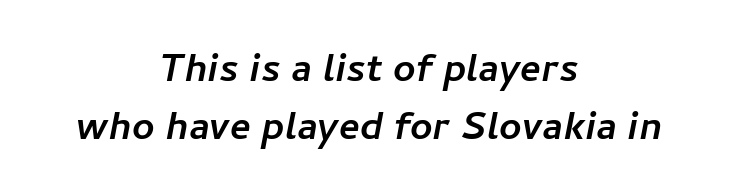
The image shows 49 px sans-serif type; set centered, line spacing 1.18x, normal letter spacing, not underlined; low stroke contrast and a medium x-height.
